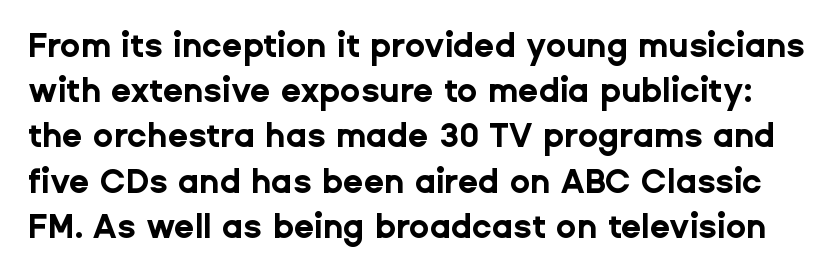
{"serif": "no", "italic": "no", "bold": "yes", "weight": "bold", "width": "normal", "stroke_contrast": "low", "x_height": "medium", "monospaced": "no", "underline": "no", "line_spacing": "normal", "line_spacing_ratio": 1.37, "letter_spacing": "normal", "letter_spacing_em": 0.0, "glyph_px": 33}
